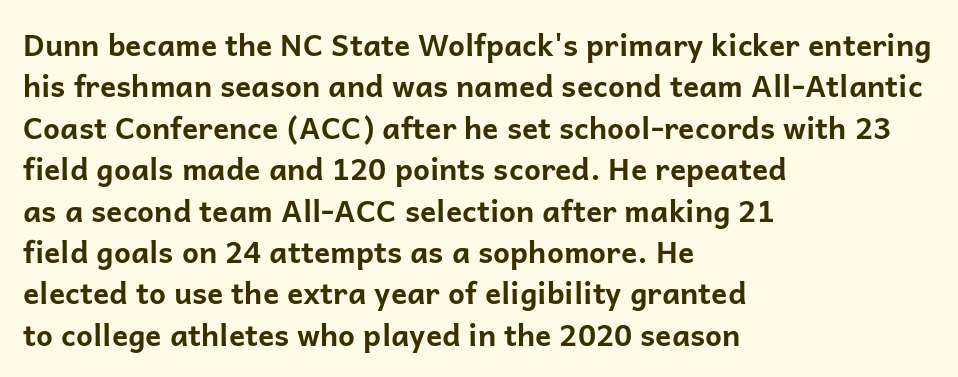
The image shows 30 px bold sans-serif type, upright; set left-aligned, normal line spacing (1.38x), normal letter spacing, not underlined; low stroke contrast and a medium x-height.
